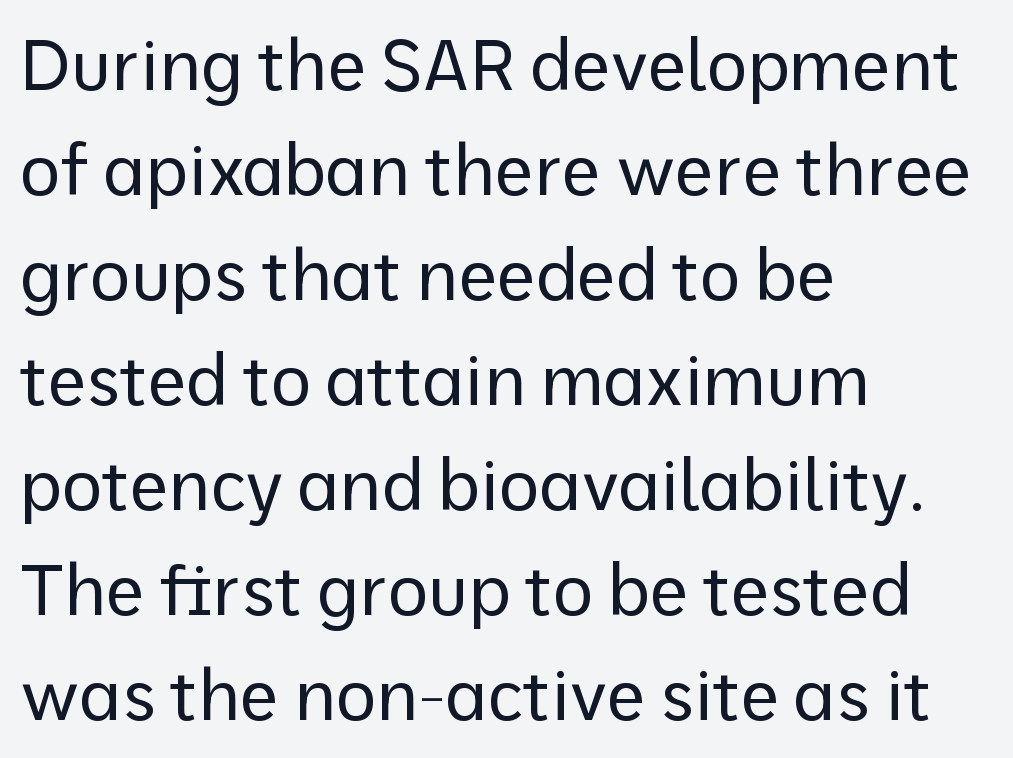
Honestly, there is no underline to notice here at all. Students, note that the glyphs here touch the page at normal intervals. Check where the strokes stop: nothing finishes them off — pure sans. Quick note: interline space is typical. The rendering uses natural spacing where letterforms have individual widths.
